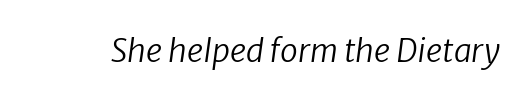
{"italic": "yes", "lean": "right", "slant_degrees": 8, "bold": "no", "weight": "regular", "width": "normal", "stroke_contrast": "low", "x_height": "medium", "monospaced": "no", "underline": "no", "letter_spacing": "normal", "letter_spacing_em": 0.0, "glyph_px": 32}
